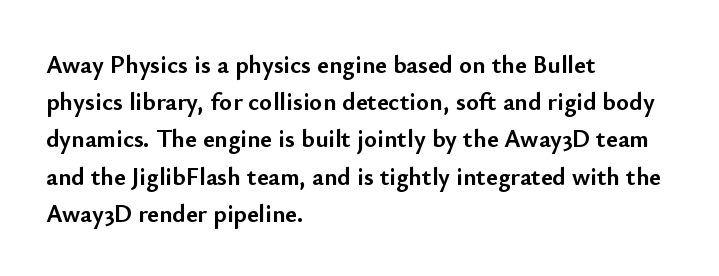
{"italic": "no", "bold": "yes", "underline": "no", "align": "left", "line_spacing": "normal", "line_spacing_ratio": 1.49, "letter_spacing": "normal", "letter_spacing_em": 0.0, "glyph_px": 25}
